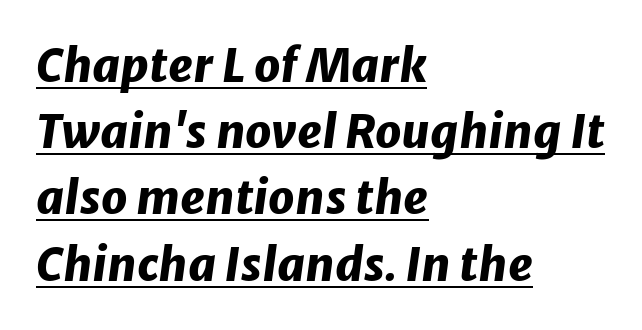
{"italic": "yes", "lean": "right", "slant_degrees": 8, "bold": "yes", "weight": "heavy", "width": "normal", "stroke_contrast": "low", "x_height": "medium", "monospaced": "no", "underline": "yes", "align": "left", "line_spacing": "normal", "line_spacing_ratio": 1.44, "letter_spacing": "normal", "letter_spacing_em": 0.0, "glyph_px": 46}
